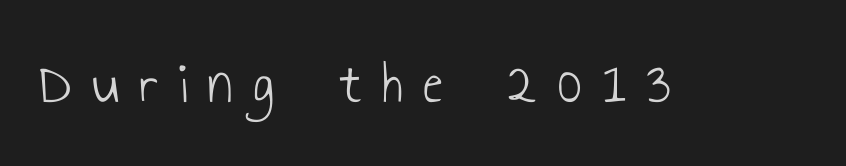
The image shows 61 px light, condensed sans-serif type, upright; set unusually wide letter spacing (+0.34 em), not underlined; low stroke contrast and a small x-height.
